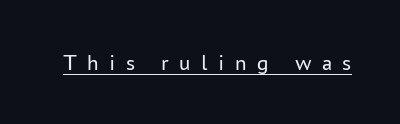
Q: Is the text bold? A: No.
Q: Is the text italic (slanted)? A: No, it is upright.
Q: Is the text underlined? A: Yes.
Q: Is the spacing between letters normal or unusually wide? A: Unusually wide.
